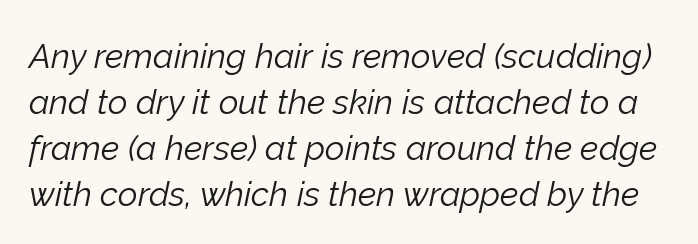
Q: Is the text bold? A: No.
Q: Is the text italic (slanted)? A: Yes, it leans right by about 12 degrees.
Q: Is the text underlined? A: No.
Q: Is the spacing between letters normal or unusually wide? A: Normal.
Q: Is the spacing between lines tight, normal or loose? A: Normal.
Q: Width (condensed, normal, or wide)? A: Normal.
Q: Stroke contrast? A: Low.
Q: x-height? A: Medium.
Q: Monospaced? A: No.
